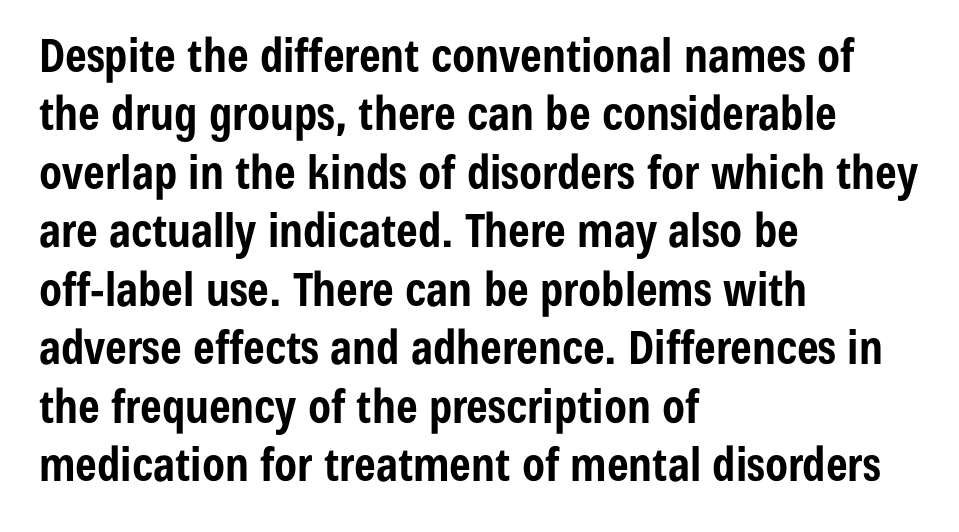
The image shows 46 px bold, condensed sans-serif type, upright; set left-aligned, normal line spacing (1.27x), normal letter spacing, not underlined; low stroke contrast and a medium x-height.
